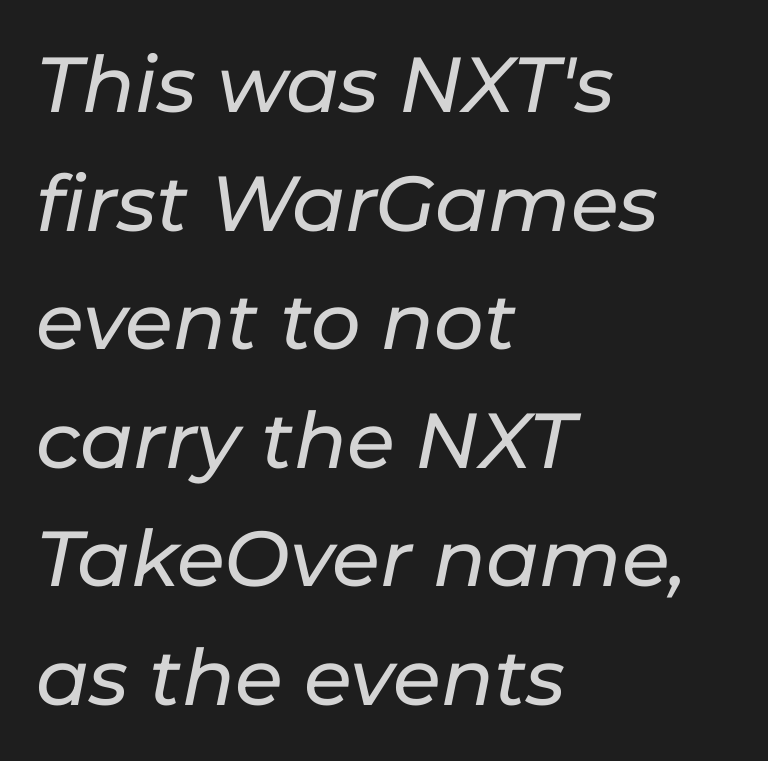
Q: Is the text italic (slanted)? A: Yes, it leans right by about 11 degrees.
Q: Is the text underlined? A: No.
Q: How is the paragraph aligned? A: Left-aligned.
Q: Is the spacing between letters normal or unusually wide? A: Normal.
Q: Is the spacing between lines tight, normal or loose? A: Normal.
Q: Width (condensed, normal, or wide)? A: Normal.
Q: Stroke contrast? A: Low.
Q: x-height? A: Medium.
Q: Monospaced? A: No.
